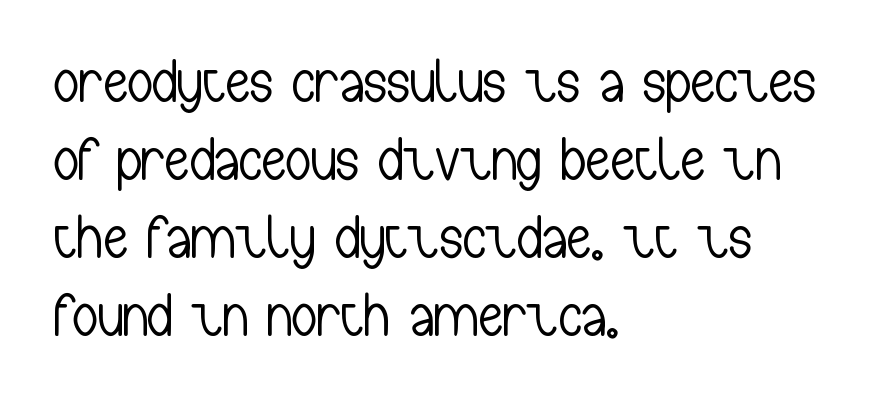
Q: Is the text bold? A: No.
Q: Is the text italic (slanted)? A: No, it is upright.
Q: Is the typeface a serif or a sans-serif typeface? A: Sans-serif.
Q: Is the text underlined? A: No.
Q: How is the paragraph aligned? A: Left-aligned.
Q: Is the spacing between letters normal or unusually wide? A: Normal.
Q: Is the spacing between lines tight, normal or loose? A: Normal.
Q: Width (condensed, normal, or wide)? A: Condensed.
Q: Stroke contrast? A: Low.
Q: x-height? A: Medium.
Q: Monospaced? A: No.
